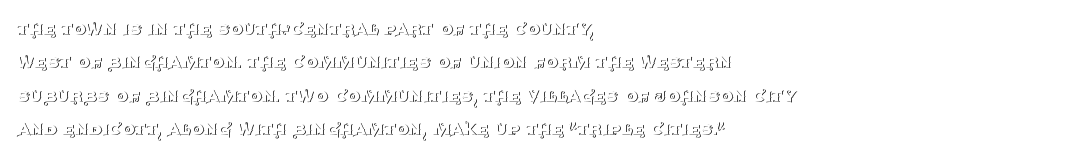
{"italic": "no", "bold": "no", "underline": "no", "align": "left", "line_spacing": "normal", "line_spacing_ratio": 1.59, "letter_spacing": "normal", "letter_spacing_em": 0.0, "glyph_px": 21}
